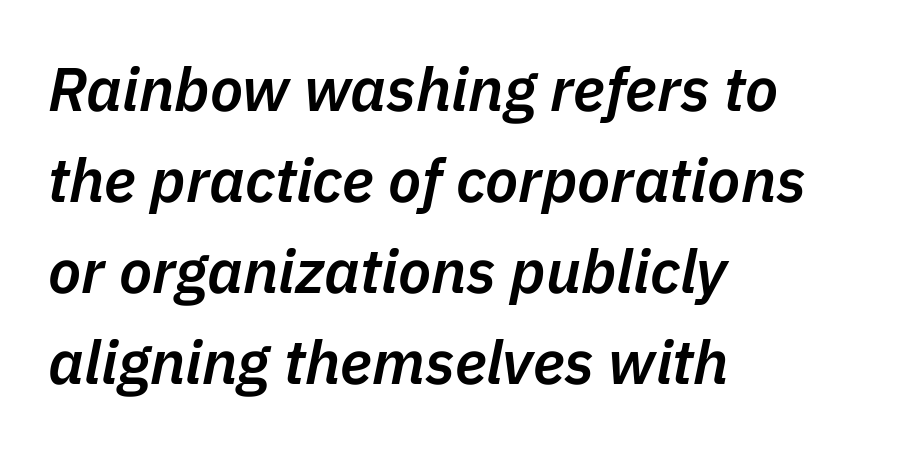
The image shows 61 px semibold type, italic (leaning right); set left-aligned, normal line spacing (1.49x), normal letter spacing, not underlined; low stroke contrast and a medium x-height.
